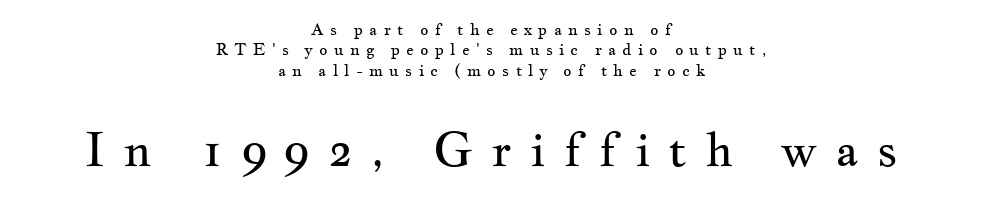
The image shows 47 px regular-weight, wide serif type, upright; set centered, normal line spacing (1.27x), unusually wide letter spacing (+0.39 em), not underlined; the second (bottom) block is 2.94x larger; medium stroke contrast and a small x-height.
